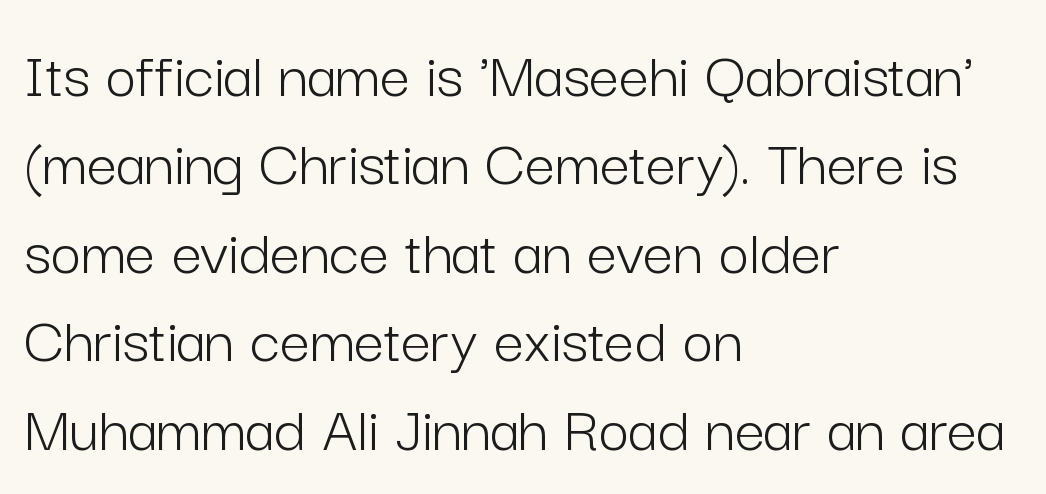
{"serif": "no", "italic": "no", "bold": "no", "weight": "light", "width": "normal", "stroke_contrast": "low", "x_height": "medium", "monospaced": "no", "underline": "no", "align": "left", "line_spacing": "normal", "line_spacing_ratio": 1.32, "letter_spacing": "normal", "letter_spacing_em": 0.0, "glyph_px": 67}
